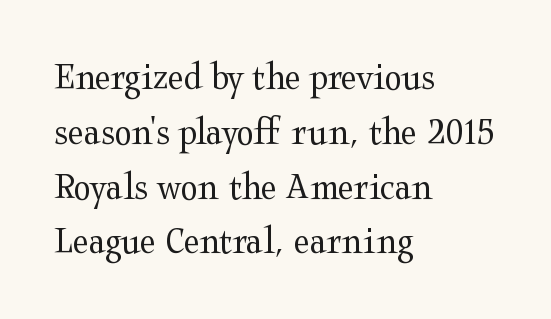
The image shows 40 px regular-weight, wide serif type, upright; set left-aligned, normal line spacing (1.37x), normal letter spacing, not underlined; medium stroke contrast and a medium x-height.
